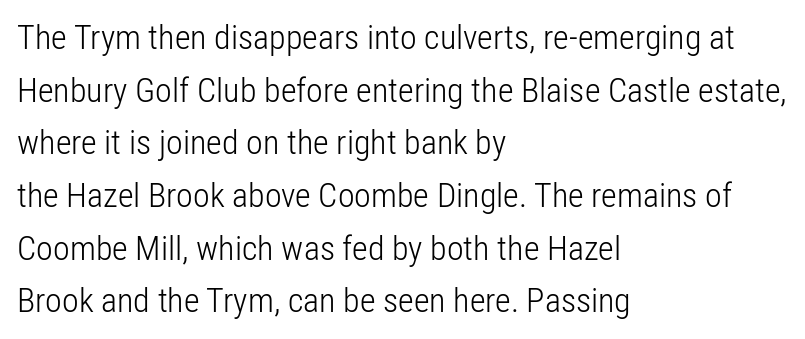
{"serif": "no", "italic": "no", "bold": "no", "weight": "light", "width": "condensed", "stroke_contrast": "low", "x_height": "medium", "monospaced": "no", "underline": "no", "align": "left", "line_spacing": "normal", "line_spacing_ratio": 1.55, "letter_spacing": "normal", "letter_spacing_em": 0.0, "glyph_px": 34}
